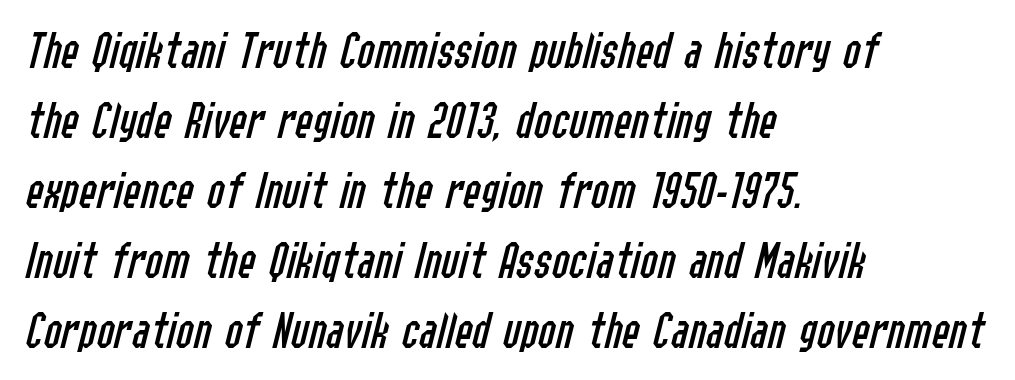
A typesetter would call this proportional, since set widths differ per character. An italicized treatment has been applied to the whole sample. Vertical stems look standard width or narrower in stroke. A normal amount of white space separates one row of letters from the next. Nothing unusual about the tracking: characters are spaced as the font intends.
